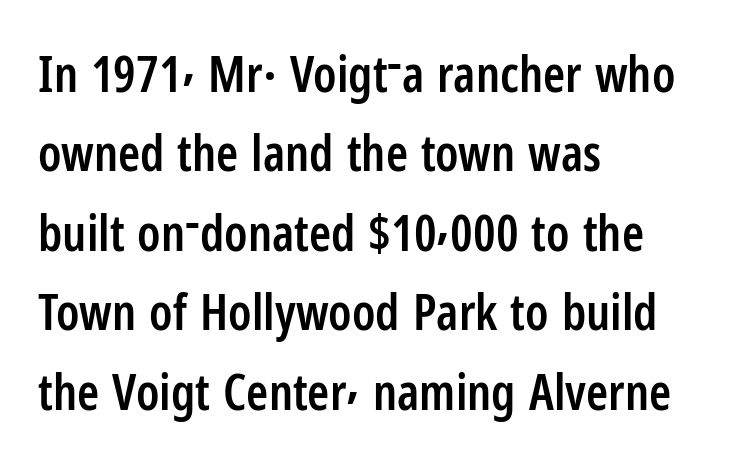
Q: Is the text bold? A: Semi-bold.
Q: Is the text italic (slanted)? A: No, it is upright.
Q: Is the typeface a serif or a sans-serif typeface? A: Sans-serif.
Q: Is the text underlined? A: No.
Q: How is the paragraph aligned? A: Left-aligned.
Q: Is the spacing between letters normal or unusually wide? A: Normal.
Q: Is the spacing between lines tight, normal or loose? A: Normal.
Q: Width (condensed, normal, or wide)? A: Condensed.
Q: Stroke contrast? A: Low.
Q: x-height? A: Medium.
Q: Monospaced? A: No.
